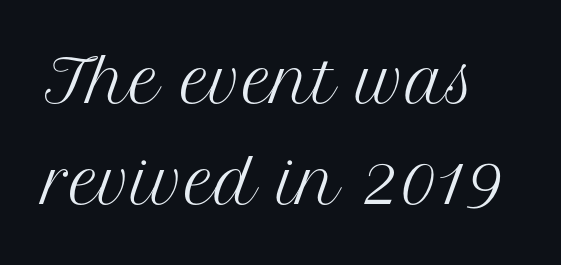
{"serif": "yes", "bold": "no", "weight": "regular", "width": "normal", "stroke_contrast": "medium", "x_height": "medium", "monospaced": "no", "underline": "no", "line_spacing_ratio": 1.75, "letter_spacing": "normal", "letter_spacing_em": 0.0, "glyph_px": 58}
